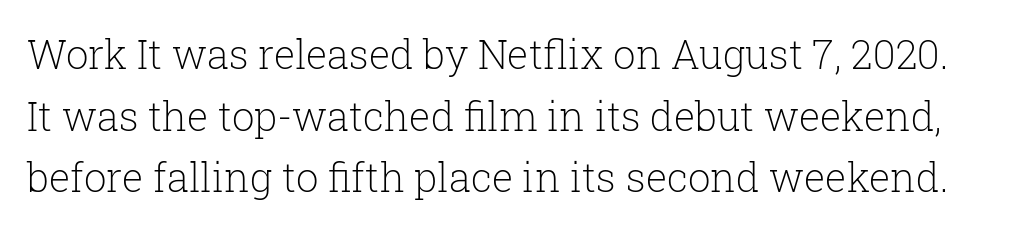
Q: Is the text bold? A: No.
Q: Is the text italic (slanted)? A: No, it is upright.
Q: Is the typeface a serif or a sans-serif typeface? A: Serif.
Q: Is the text underlined? A: No.
Q: Is the spacing between letters normal or unusually wide? A: Normal.
Q: Is the spacing between lines tight, normal or loose? A: Normal.
Q: Width (condensed, normal, or wide)? A: Normal.
Q: Stroke contrast? A: Low.
Q: x-height? A: Medium.
Q: Monospaced? A: No.
